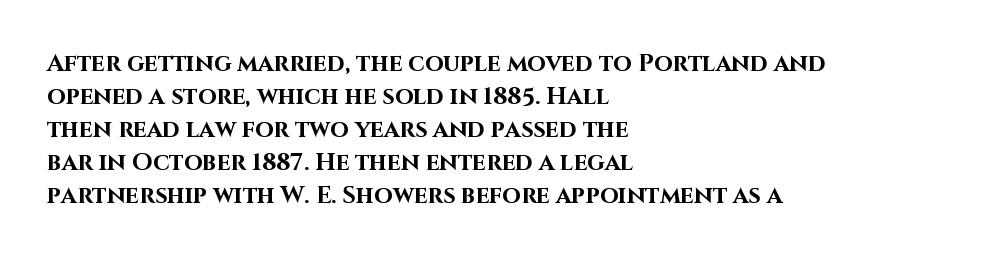
{"italic": "no", "bold": "yes", "underline": "no", "align": "left", "line_spacing": "normal", "line_spacing_ratio": 1.38, "letter_spacing": "normal", "letter_spacing_em": 0.0, "glyph_px": 24}
